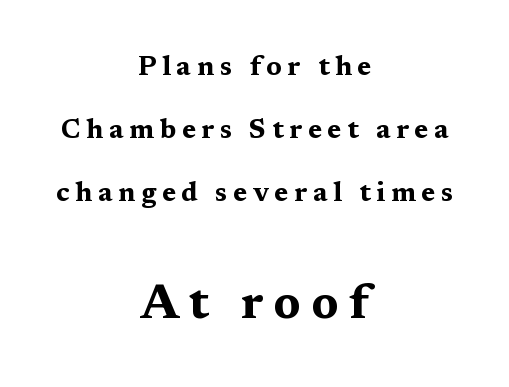
Q: Is the text bold? A: Yes.
Q: Is the text italic (slanted)? A: No, it is upright.
Q: Is the typeface a serif or a sans-serif typeface? A: Serif.
Q: Is the text underlined? A: No.
Q: How is the paragraph aligned? A: Centered.
Q: Is the spacing between letters normal or unusually wide? A: Unusually wide.
Q: Is the spacing between lines tight, normal or loose? A: Loose.
Q: Which block of text is set in a larger size, the first (top) or the second (bottom)? A: The second (bottom) one.
Q: Width (condensed, normal, or wide)? A: Wide.
Q: Stroke contrast? A: Medium.
Q: x-height? A: Medium.
Q: Monospaced? A: No.
